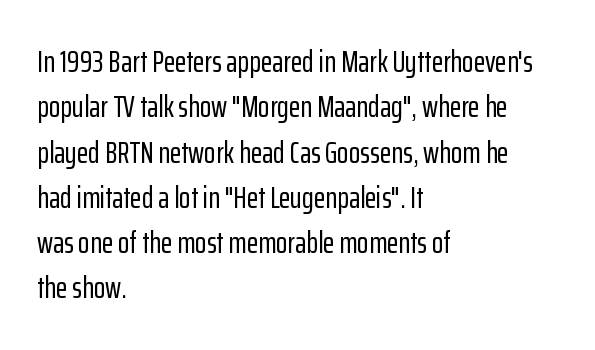
{"serif": "no", "italic": "no", "width": "condensed", "stroke_contrast": "low", "x_height": "medium", "monospaced": "no", "underline": "no", "align": "left", "line_spacing": "normal", "line_spacing_ratio": 1.51, "letter_spacing": "normal", "letter_spacing_em": 0.0, "glyph_px": 30}
